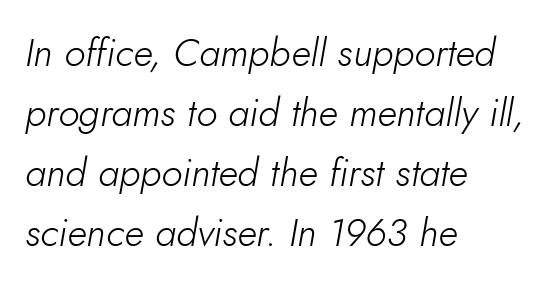
The image shows 39 px light type, italic (leaning right); set left-aligned, normal line spacing (1.54x), normal letter spacing, not underlined; low stroke contrast and a small x-height.
